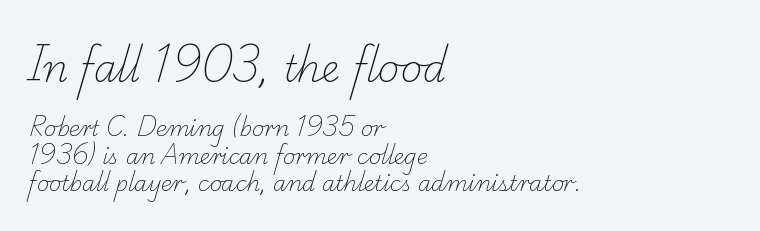
Q: Is the text bold? A: No.
Q: Is the typeface a serif or a sans-serif typeface? A: Serif.
Q: Is the text underlined? A: No.
Q: How is the paragraph aligned? A: Left-aligned.
Q: Is the spacing between letters normal or unusually wide? A: Normal.
Q: Is the spacing between lines tight, normal or loose? A: Normal.
Q: Which block of text is set in a larger size, the first (top) or the second (bottom)? A: The first (top) one.
Q: Width (condensed, normal, or wide)? A: Normal.
Q: Stroke contrast? A: Low.
Q: x-height? A: Small.
Q: Monospaced? A: No.
